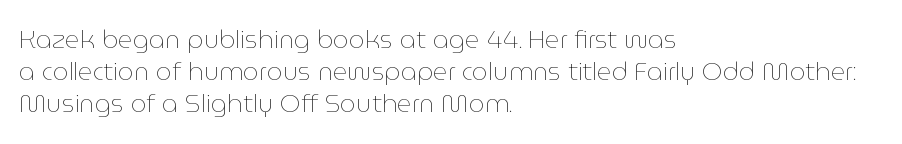
The image shows 25 px text type, upright; set left-aligned, normal line spacing (1.29x), normal letter spacing, not underlined.
